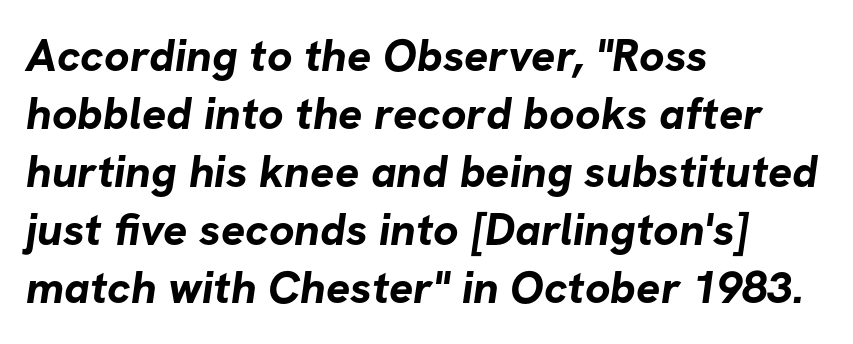
{"serif": "no", "bold": "yes", "weight": "bold", "width": "normal", "stroke_contrast": "low", "x_height": "medium", "monospaced": "no", "underline": "no", "align": "left", "line_spacing": "normal", "line_spacing_ratio": 1.29, "letter_spacing": "normal", "letter_spacing_em": 0.0, "glyph_px": 45}
